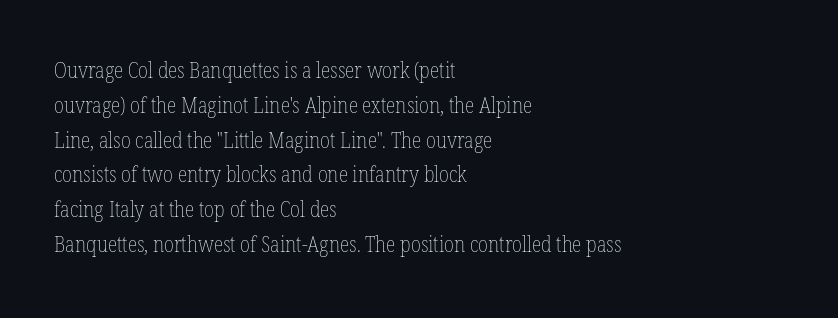
{"italic": "no", "bold": "no", "underline": "no", "align": "left", "line_spacing": "normal", "line_spacing_ratio": 1.58, "letter_spacing": "normal", "letter_spacing_em": 0.0, "glyph_px": 22}
